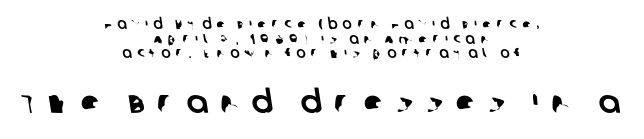
The image shows 32 px sans-serif type; set centered, tight line spacing (1.05x), unusually wide letter spacing (+0.37 em), not underlined; the second (bottom) block is 2.29x larger; low stroke contrast and a large x-height.
